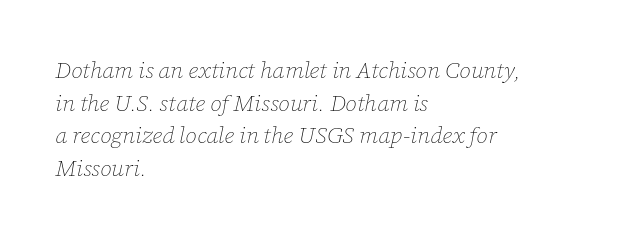
Q: Is the text bold? A: No.
Q: Is the text italic (slanted)? A: Yes, it leans right by about 12 degrees.
Q: Is the text underlined? A: No.
Q: How is the paragraph aligned? A: Left-aligned.
Q: Is the spacing between letters normal or unusually wide? A: Normal.
Q: Is the spacing between lines tight, normal or loose? A: Normal.
